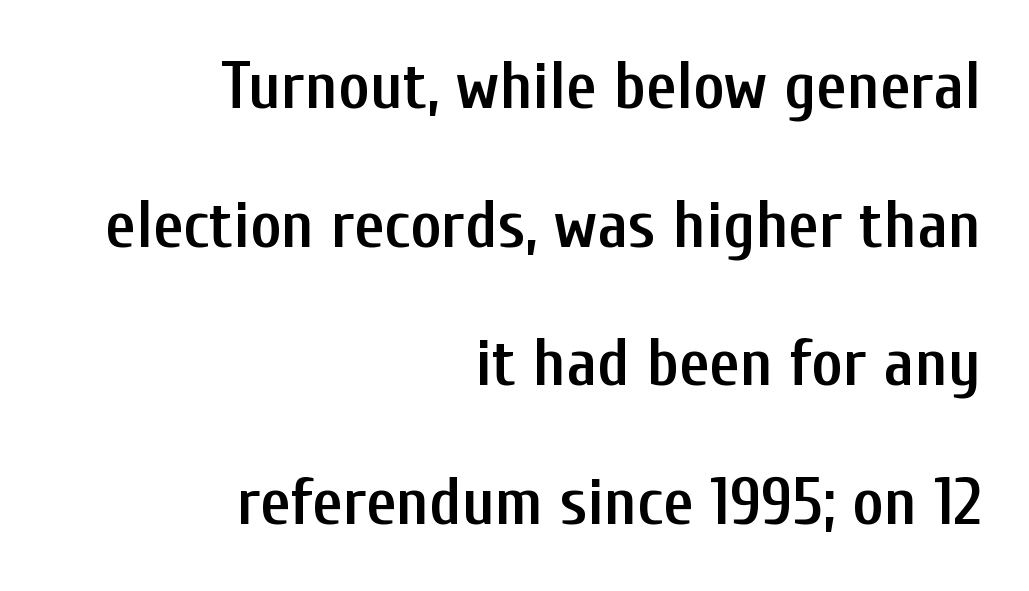
{"serif": "no", "italic": "no", "bold": "semi", "weight": "semibold", "width": "condensed", "stroke_contrast": "low", "x_height": "medium", "monospaced": "no", "underline": "no", "align": "right", "line_spacing": "loose", "line_spacing_ratio": 2.07, "letter_spacing": "normal", "letter_spacing_em": 0.0, "glyph_px": 67}
